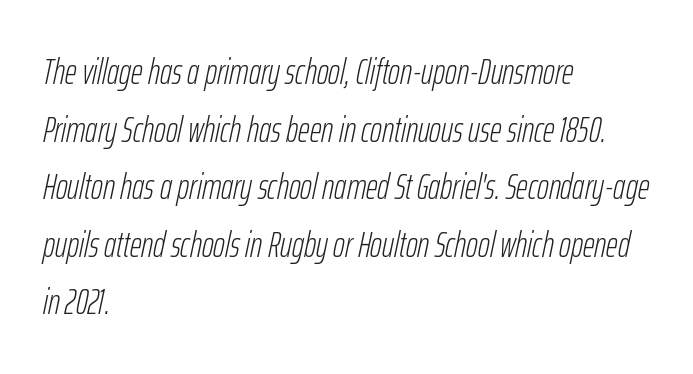
These lines keep a tight, regular rhythm from letter to letter. The area under the type is left untouched. The glyphs look as if they've been sheared to an angle. In terms of leading, this rendering sits right in the middle.
